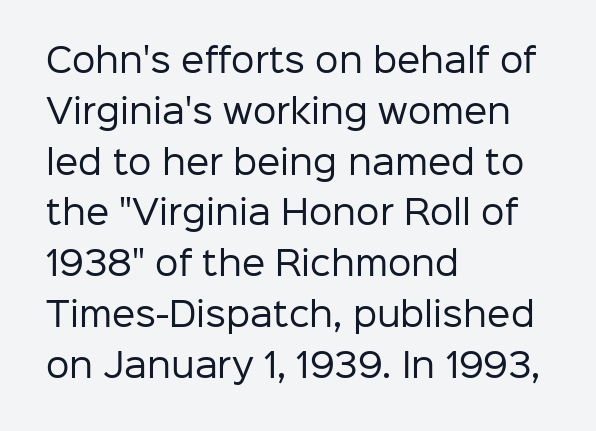
Q: Is the text bold? A: No.
Q: Is the text italic (slanted)? A: No, it is upright.
Q: Is the typeface a serif or a sans-serif typeface? A: Sans-serif.
Q: Is the text underlined? A: No.
Q: How is the paragraph aligned? A: Left-aligned.
Q: Is the spacing between letters normal or unusually wide? A: Normal.
Q: Is the spacing between lines tight, normal or loose? A: Normal.
Q: Width (condensed, normal, or wide)? A: Normal.
Q: Stroke contrast? A: Low.
Q: x-height? A: Medium.
Q: Monospaced? A: No.
